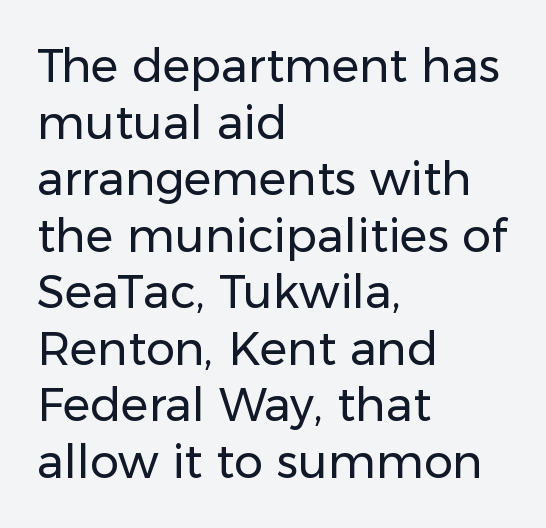
The image shows 46 px regular-weight sans-serif type, upright; set left-aligned, line spacing 1.23x, normal letter spacing, not underlined; low stroke contrast and a medium x-height.
